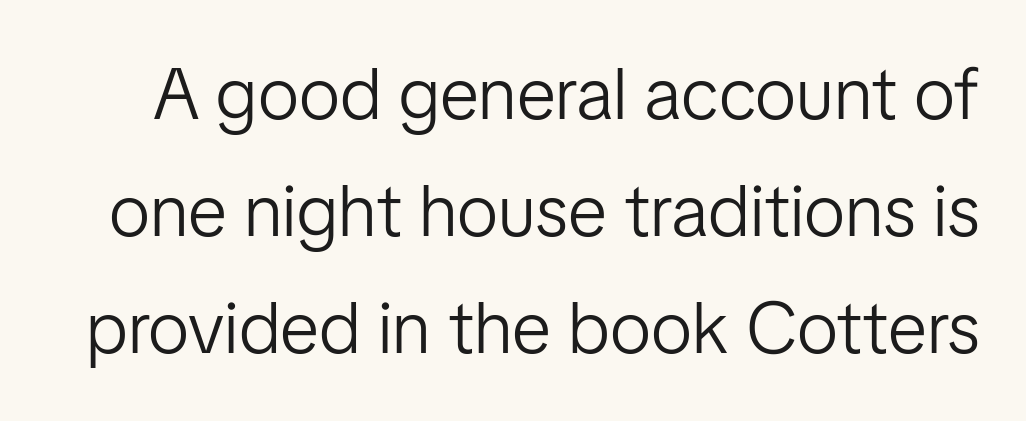
{"serif": "no", "italic": "no", "bold": "no", "weight": "light", "width": "normal", "stroke_contrast": "low", "x_height": "medium", "monospaced": "no", "underline": "no", "line_spacing": "normal", "line_spacing_ratio": 1.6, "letter_spacing": "normal", "letter_spacing_em": 0.0, "glyph_px": 73}
